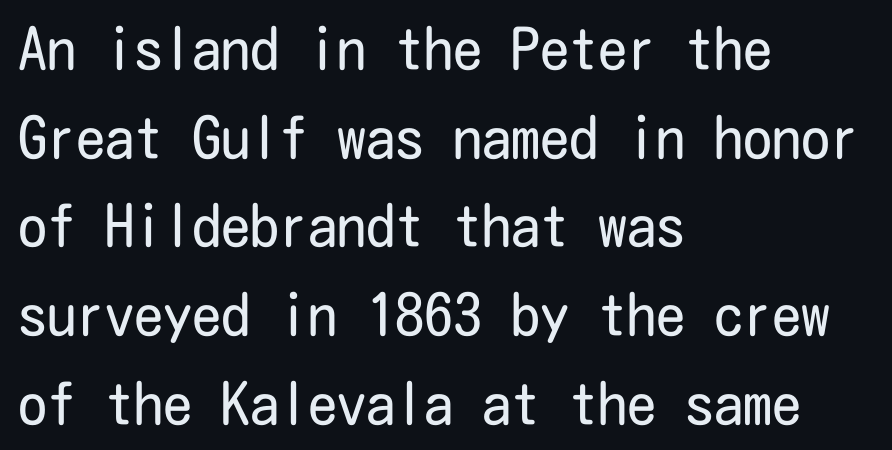
Q: Is the text bold? A: No.
Q: Is the text italic (slanted)? A: No, it is upright.
Q: Is the typeface a serif or a sans-serif typeface? A: Sans-serif.
Q: Is the text underlined? A: No.
Q: How is the paragraph aligned? A: Left-aligned.
Q: Is the spacing between letters normal or unusually wide? A: Normal.
Q: Is the spacing between lines tight, normal or loose? A: Normal.
Q: Width (condensed, normal, or wide)? A: Condensed.
Q: Stroke contrast? A: Low.
Q: x-height? A: Medium.
